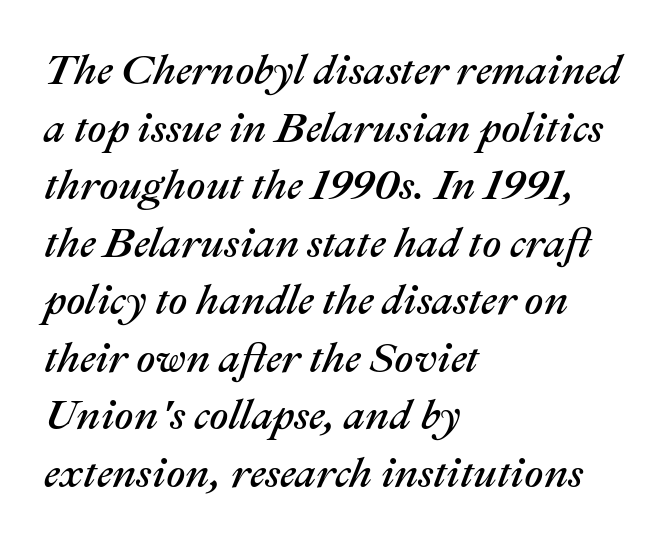
This block has exactly the height ordinary leading produces. Each letter keeps its own natural width here, so spacing adapts to shape. Words appear dense and cohesive because spacing is normal. The setting favours the left margin, as ordinary paragraphs usually do. Quick note: italic.
